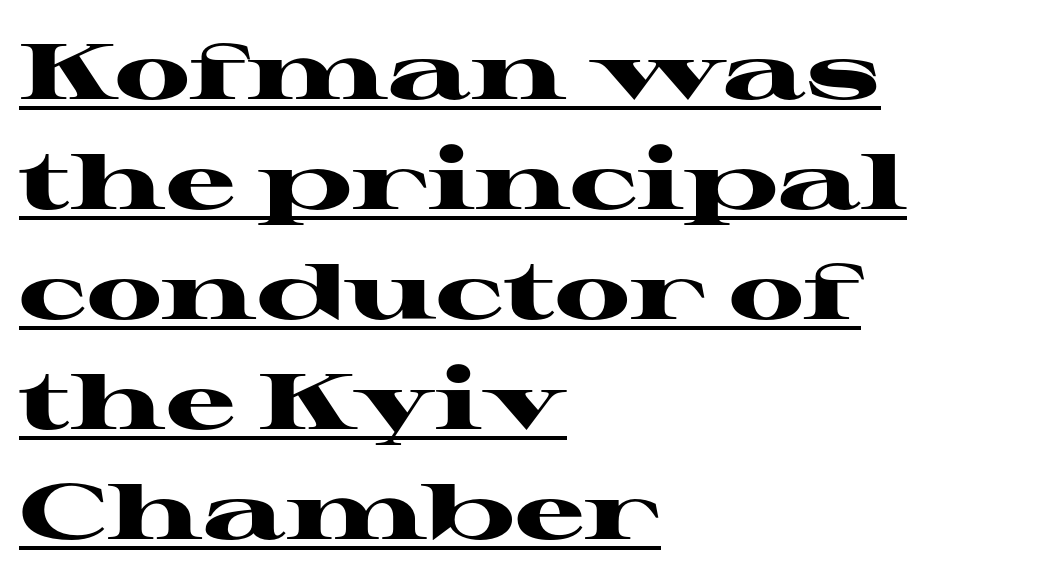
The rag falls on the right side of this text block. The letters sit at their default tracking, neither squeezed nor spread. Each letter's strokes conclude with small projecting serifs. Check the space under the baseline: a stroke is drawn there. This block has exactly the height ordinary leading produces. The characters look thick and weighty, a clear bold.
